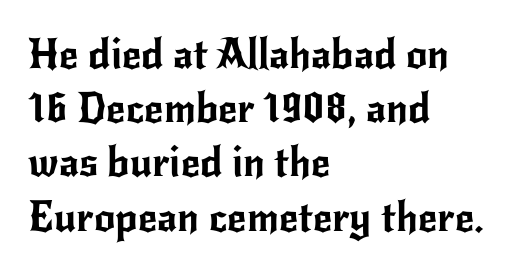
{"serif": "no", "italic": "no", "width": "normal", "stroke_contrast": "low", "x_height": "small", "monospaced": "no", "underline": "no", "align": "left", "line_spacing": "normal", "line_spacing_ratio": 1.29, "letter_spacing": "normal", "letter_spacing_em": 0.0, "glyph_px": 42}
